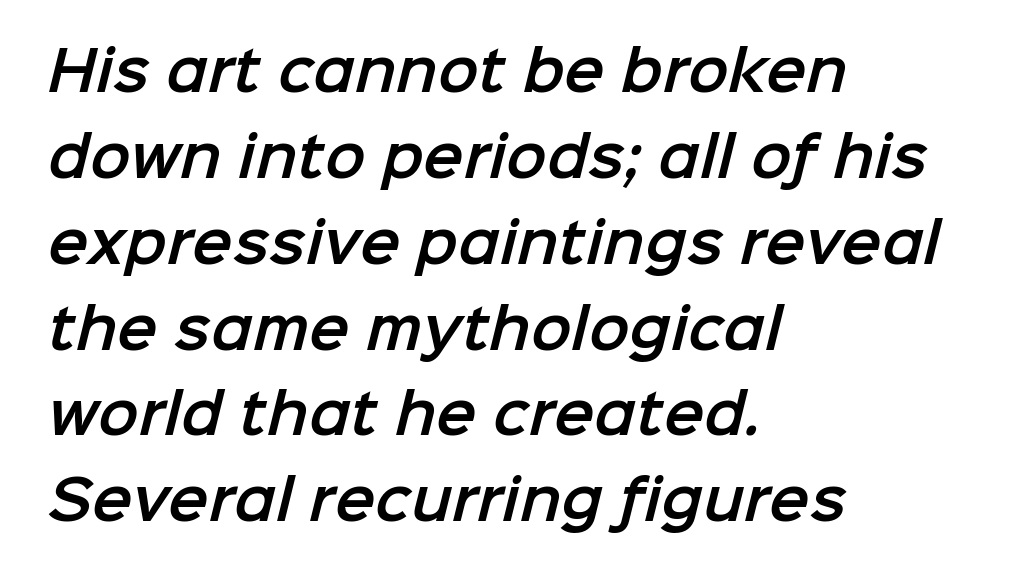
{"serif": "no", "width": "normal", "stroke_contrast": "low", "x_height": "medium", "monospaced": "no", "underline": "no", "align": "left", "line_spacing": "normal", "line_spacing_ratio": 1.59, "letter_spacing": "normal", "letter_spacing_em": 0.0, "glyph_px": 54}
